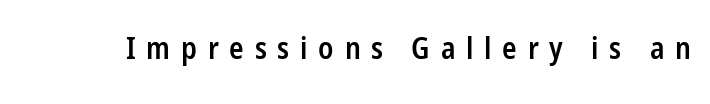
Q: Is the text bold? A: Semi-bold.
Q: Is the text italic (slanted)? A: No, it is upright.
Q: Is the typeface a serif or a sans-serif typeface? A: Sans-serif.
Q: Is the text underlined? A: No.
Q: Is the spacing between letters normal or unusually wide? A: Unusually wide.
Q: Width (condensed, normal, or wide)? A: Condensed.
Q: Stroke contrast? A: Low.
Q: x-height? A: Medium.
Q: Monospaced? A: No.
